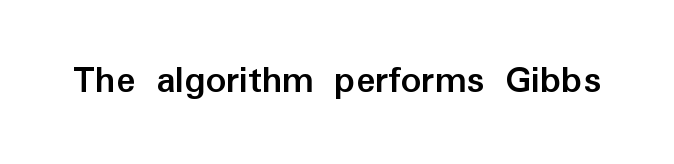
The font family rendered here belongs to the sans-serif group. Anything drawn beneath the words? Only blank space. A typesetter would call this zero additional tracking. The letters stand upright; this is a roman face.
